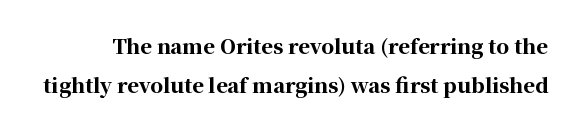
Italic? Not at all — the glyphs are vertical. The face used here has the dense, thick strokes of a bold. Check under the words: just untouched page. Whoever set this chose breathing room over compactness in the vertical rhythm. Observe the ordinary spacing: letters are neighbours, not strangers.
